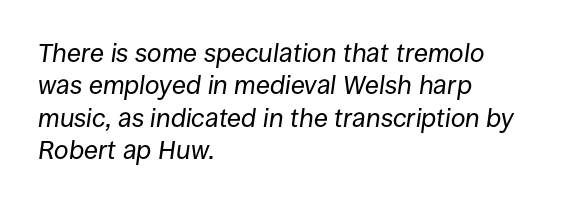
{"italic": "yes", "lean": "right", "slant_degrees": 8, "bold": "no", "underline": "no", "align": "left", "line_spacing": "normal", "line_spacing_ratio": 1.25, "letter_spacing": "normal", "letter_spacing_em": 0.0, "glyph_px": 26}
